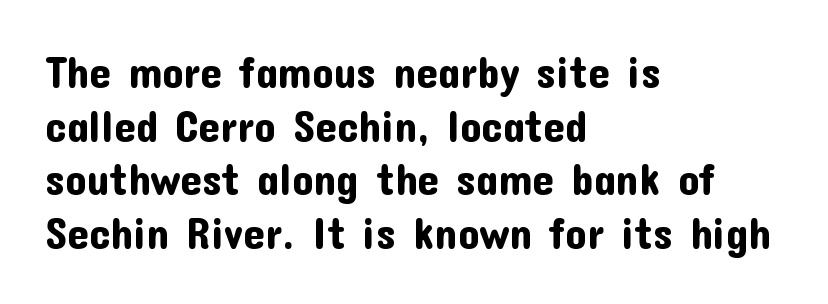
The image shows 43 px sans-serif type, upright; set left-aligned, normal line spacing (1.25x), normal letter spacing, not underlined; low stroke contrast and a medium x-height.
